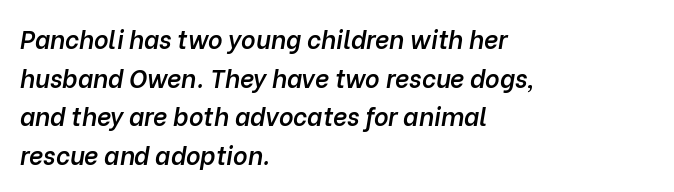
Q: Is the text bold? A: Semi-bold.
Q: Is the text italic (slanted)? A: Yes, it leans right by about 10 degrees.
Q: Is the text underlined? A: No.
Q: How is the paragraph aligned? A: Left-aligned.
Q: Is the spacing between letters normal or unusually wide? A: Normal.
Q: Is the spacing between lines tight, normal or loose? A: Normal.
